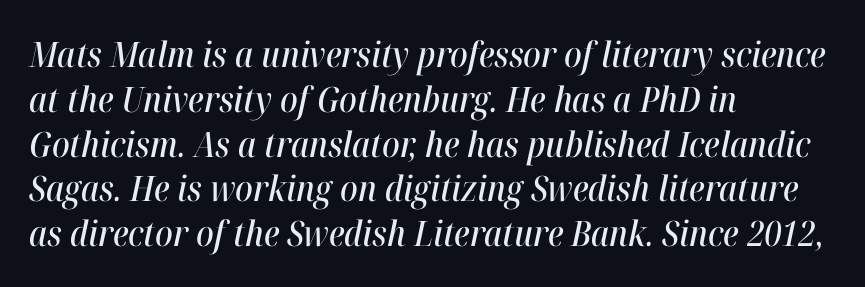
{"italic": "yes", "lean": "right", "slant_degrees": 12, "width": "condensed", "stroke_contrast": "high", "x_height": "medium", "monospaced": "no", "underline": "no", "align": "left", "line_spacing": "normal", "line_spacing_ratio": 1.28, "letter_spacing": "normal", "letter_spacing_em": 0.0, "glyph_px": 35}
